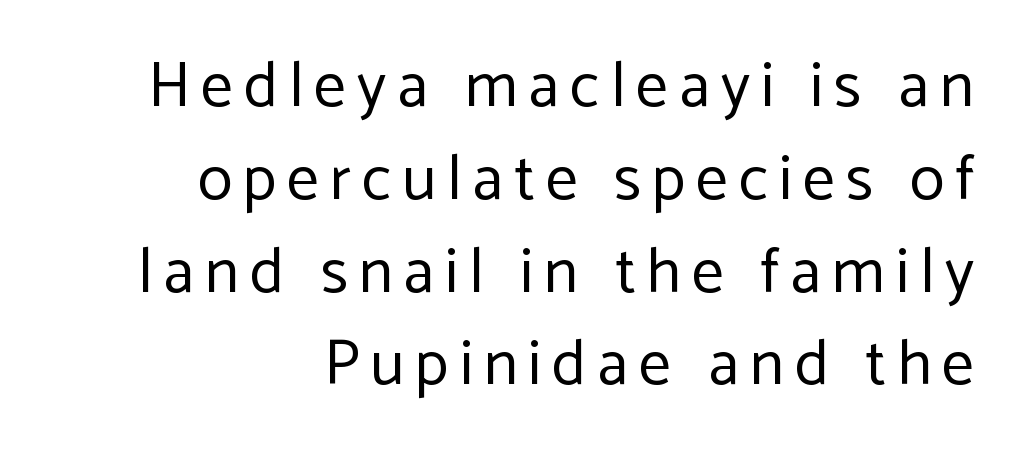
The image shows 64 px regular-weight sans-serif type, upright; set right-aligned, normal line spacing (1.45x), not underlined; low stroke contrast and a medium x-height.
